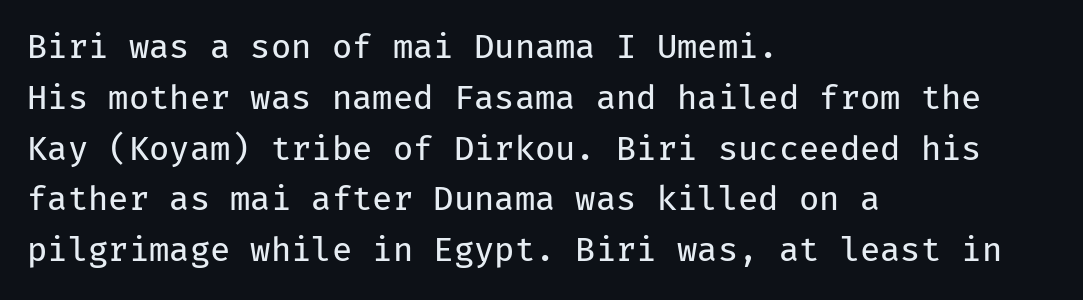
Nobody drew a line under any word here. Caption: multi-line text, flush left, ragged right. Each letter, wide or thin by design, is forced into the same width here. Glyph-to-glyph distance matches everyday printed text. Weight: in the light-to-regular range.
